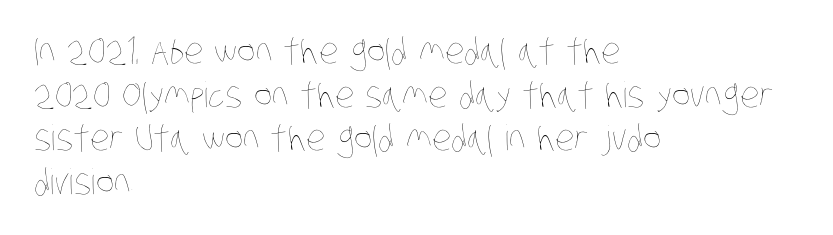
The image shows 35 px thin, condensed type; set left-aligned, normal line spacing (1.25x), normal letter spacing, not underlined; low stroke contrast and a large x-height.
